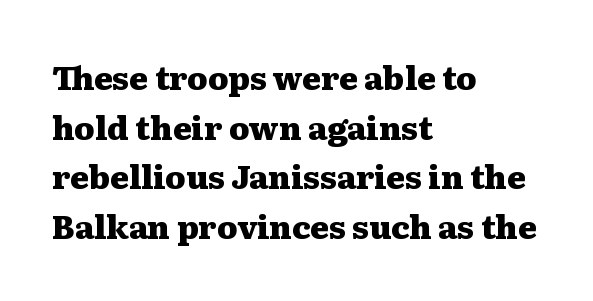
Q: Is the text bold? A: Yes.
Q: Is the text italic (slanted)? A: No, it is upright.
Q: Is the typeface a serif or a sans-serif typeface? A: Serif.
Q: Is the text underlined? A: No.
Q: How is the paragraph aligned? A: Left-aligned.
Q: Is the spacing between letters normal or unusually wide? A: Normal.
Q: Is the spacing between lines tight, normal or loose? A: Normal.
Q: Width (condensed, normal, or wide)? A: Wide.
Q: Stroke contrast? A: Medium.
Q: x-height? A: Medium.
Q: Monospaced? A: No.
